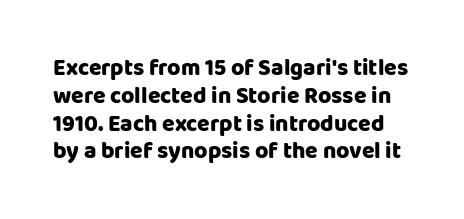
The image shows 23 px text type, upright; set line spacing 1.21x, normal letter spacing, not underlined.
